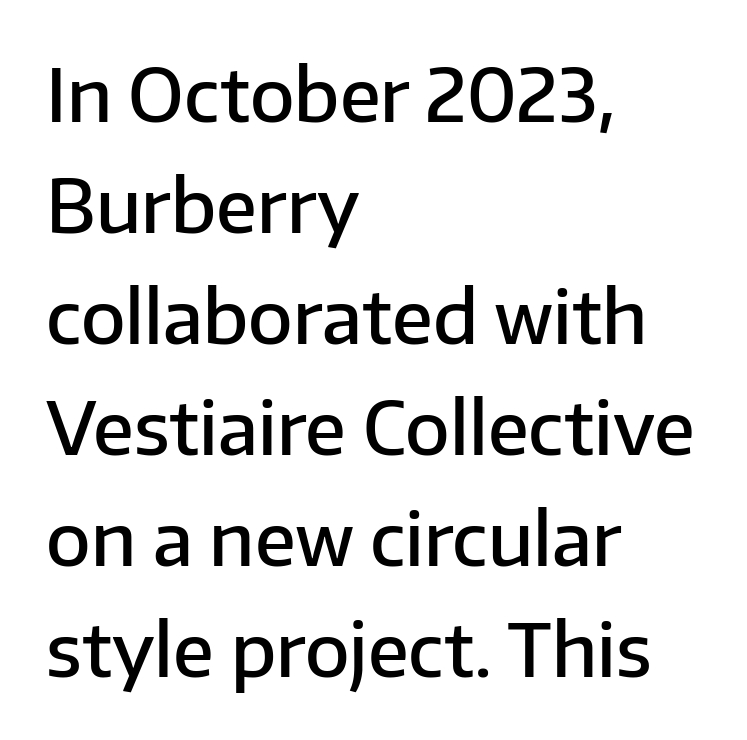
The image shows 73 px semibold sans-serif type, upright; set left-aligned, normal line spacing (1.52x), normal letter spacing, not underlined; low stroke contrast and a medium x-height.
